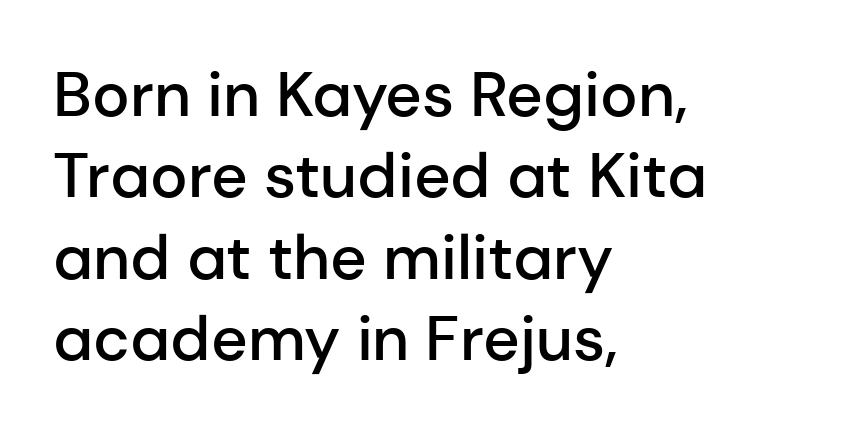
Q: Is the text bold? A: Semi-bold.
Q: Is the text italic (slanted)? A: No, it is upright.
Q: Is the typeface a serif or a sans-serif typeface? A: Sans-serif.
Q: Is the text underlined? A: No.
Q: How is the paragraph aligned? A: Left-aligned.
Q: Is the spacing between letters normal or unusually wide? A: Normal.
Q: Is the spacing between lines tight, normal or loose? A: Normal.
Q: Width (condensed, normal, or wide)? A: Normal.
Q: Stroke contrast? A: Low.
Q: x-height? A: Medium.
Q: Monospaced? A: No.
